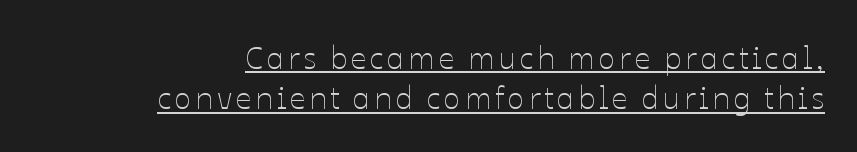
Upright lettering throughout. The cut favours lightness, reaching ordinary text weight at its darkest. The typesetter has applied underlining to the passage shown. The rendering uses natural spacing where letterforms have individual widths. This rendering uses right alignment, leaving the left contour irregular. One glance says typical: line gaps are just what's usual.
